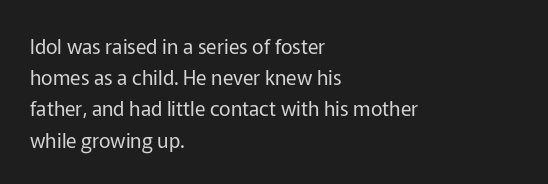
Q: Is the text bold? A: No.
Q: Is the text italic (slanted)? A: No, it is upright.
Q: Is the text underlined? A: No.
Q: How is the paragraph aligned? A: Left-aligned.
Q: Is the spacing between letters normal or unusually wide? A: Normal.
Q: Is the spacing between lines tight, normal or loose? A: Normal.
